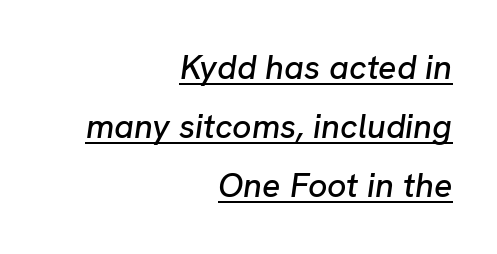
{"italic": "yes", "lean": "right", "slant_degrees": 8, "width": "normal", "stroke_contrast": "low", "x_height": "medium", "monospaced": "no", "underline": "yes", "align": "right", "line_spacing_ratio": 1.74, "letter_spacing": "normal", "letter_spacing_em": 0.0, "glyph_px": 34}
